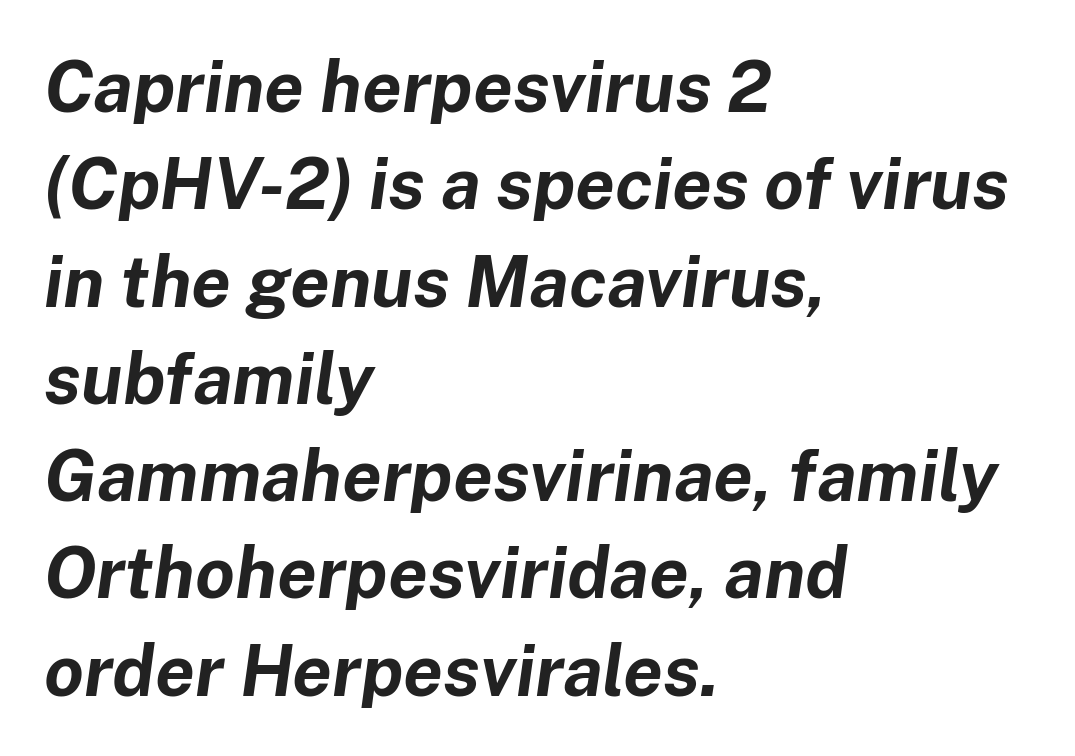
Each new line begins a customary step beneath the previous one. Is the type slanted? Yes — the strokes lean at a clear angle. Honestly, there is no underline to notice here at all. The paragraph shown leans on its left margin. There is no visible air inserted between adjacent glyphs.
